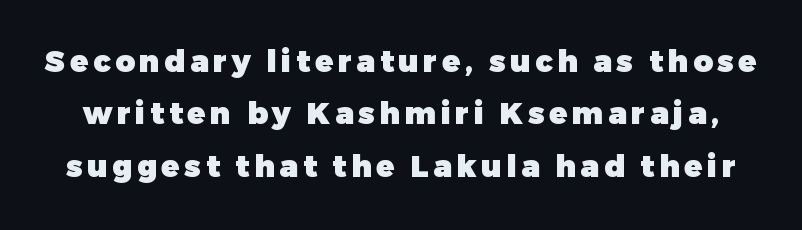
To sum up the face: it is a sans, with no serifs. Rule under the text: the space is simply empty. The face used here is proportionally spaced, like ordinary book or web type. Weight: bold. Style check: upright.
